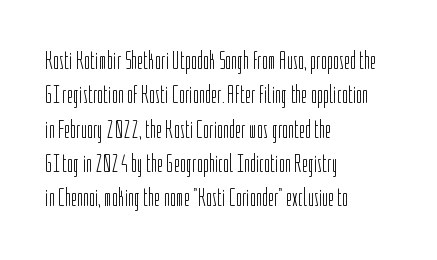
Leftover space on each line is placed entirely after the last word. Notice how the stems are strictly vertical — no italics here. The rendering uses a moderate line-height, typical for paragraphs. Underlining? Definitely not there. A light-to-regular cut is what we see here.
